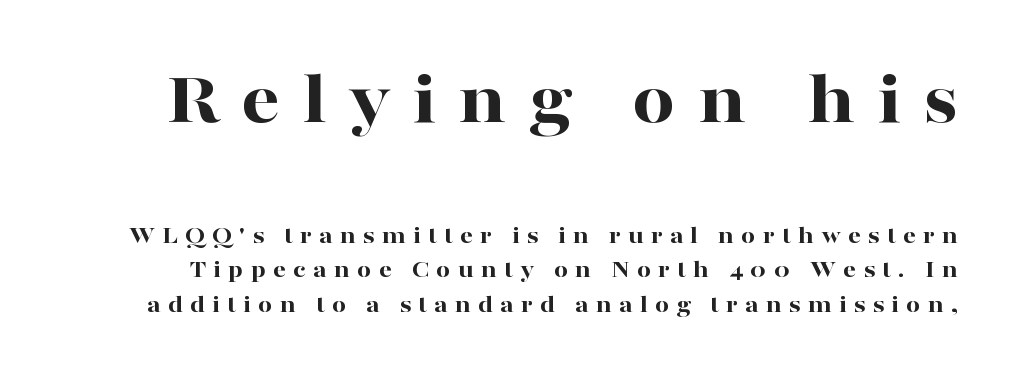
Bare-footed words on every line. Of the two passages, the one on top uses the larger point size. Typesetter's note: full bold, strokes at maximum text heaviness. Horizontal bands of white between lines are of average thickness. The type family on display is of the serif kind.
